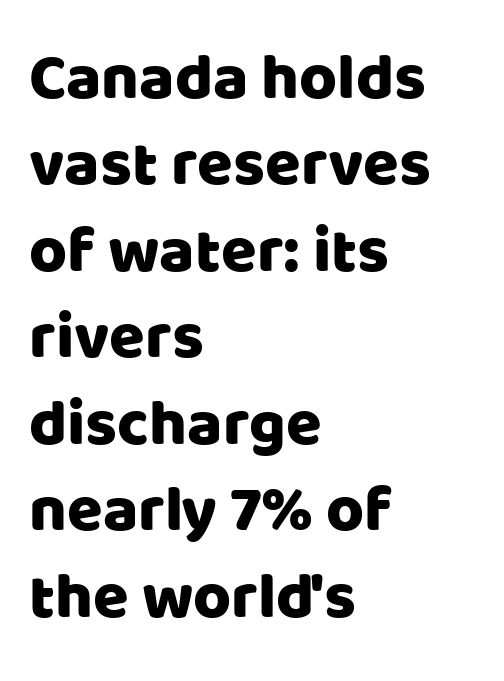
{"serif": "no", "italic": "no", "width": "normal", "stroke_contrast": "low", "x_height": "large", "monospaced": "no", "underline": "no", "align": "left", "line_spacing": "normal", "line_spacing_ratio": 1.33, "letter_spacing": "normal", "letter_spacing_em": 0.0, "glyph_px": 65}
